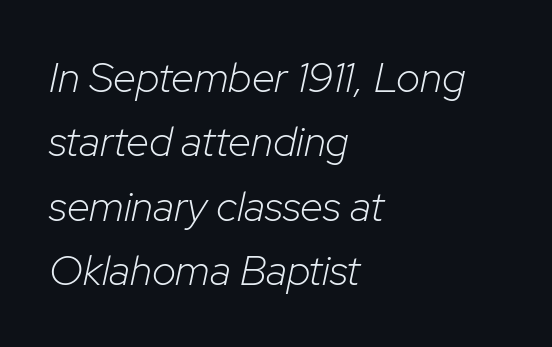
The image shows 42 px light type, italic (leaning right); set left-aligned, normal line spacing (1.53x), normal letter spacing, not underlined; low stroke contrast and a medium x-height.
